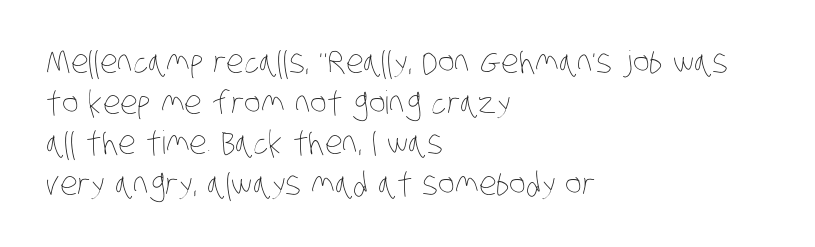
Vertical stems look standard width or narrower in stroke. Is this a fixed-width face? No — the glyphs have proportional, varying widths. Horizontally, the lines are justified to the leading edge only. The block of text has a typical density, with ordinary space between rows. The words here are not underlined.
